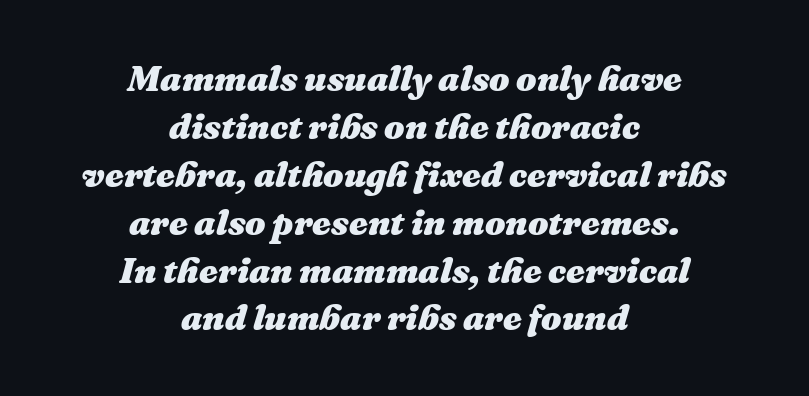
These lines are rendered in a variable-pitch font. In terms of leading, this rendering sits right in the middle. This sample uses an oblique cut, with every glyph tilted off the vertical. Reading down the block, each line starts at a different indent, mirrored at its end.
